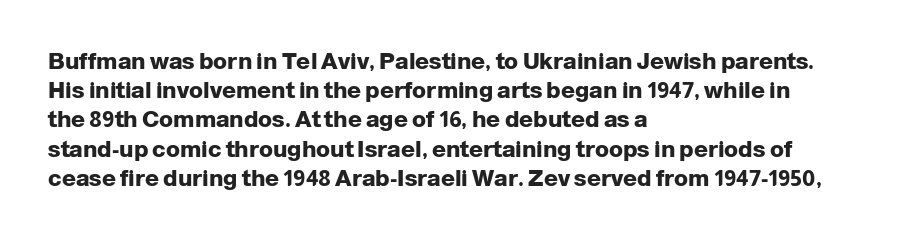
Is the block centered? No — it sits flush against the left margin. Strong, thick strokes mark this as bold type. Plain, unruled lines of type. Nothing unusual about the tracking: characters are spaced as the font intends. When letters stand straight like this, we call the style roman or upright. One glance says typical: line gaps are just what's usual.
